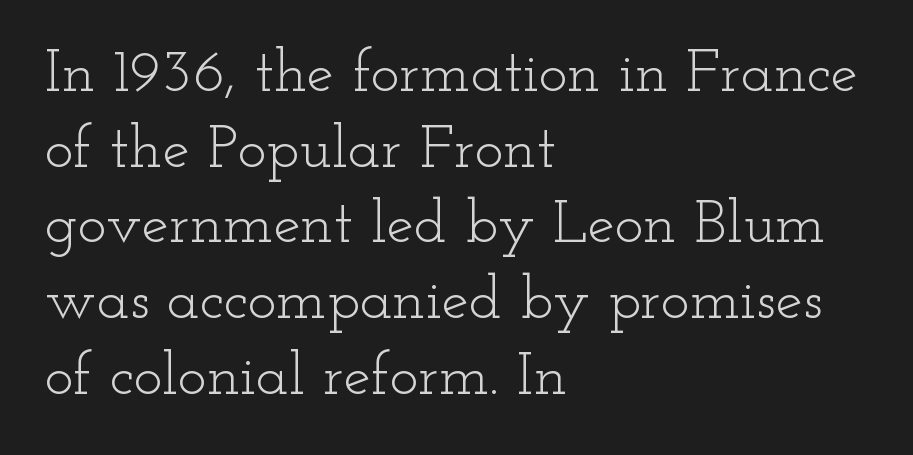
Q: Is the text bold? A: No.
Q: Is the text italic (slanted)? A: No, it is upright.
Q: Is the typeface a serif or a sans-serif typeface? A: Serif.
Q: Is the text underlined? A: No.
Q: How is the paragraph aligned? A: Left-aligned.
Q: Is the spacing between letters normal or unusually wide? A: Normal.
Q: Width (condensed, normal, or wide)? A: Wide.
Q: Stroke contrast? A: Low.
Q: x-height? A: Small.
Q: Monospaced? A: No.
